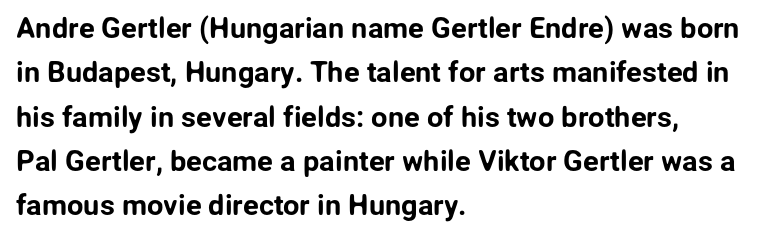
Q: Is the text italic (slanted)? A: No, it is upright.
Q: Is the typeface a serif or a sans-serif typeface? A: Sans-serif.
Q: Is the text underlined? A: No.
Q: How is the paragraph aligned? A: Left-aligned.
Q: Is the spacing between letters normal or unusually wide? A: Normal.
Q: Is the spacing between lines tight, normal or loose? A: Normal.
Q: Width (condensed, normal, or wide)? A: Normal.
Q: Stroke contrast? A: Low.
Q: x-height? A: Medium.
Q: Monospaced? A: No.
